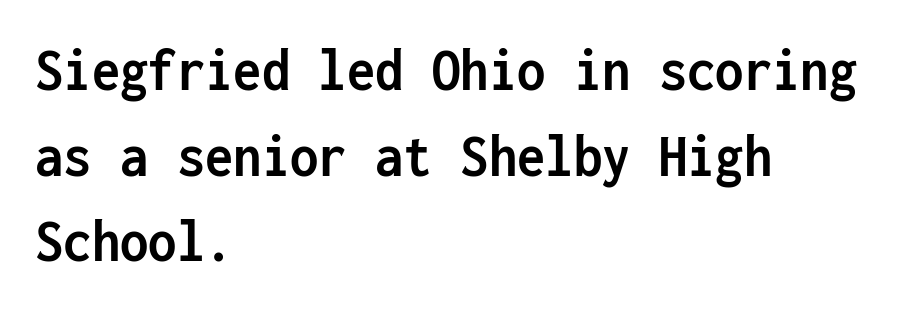
The paragraph shown leans on its left margin. The zone under the glyphs is completely vacant. Heavy, bold letterforms. Here the glyphs are tracked normally, forming tight word shapes. The rendering uses a moderate line-height, typical for paragraphs. Fixed-width glyphs throughout — classic coding-font behaviour.
